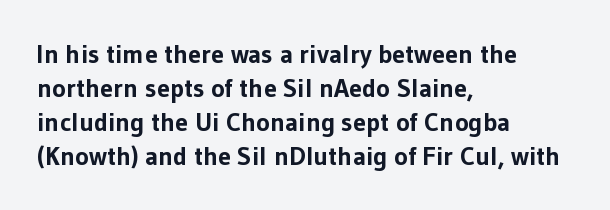
Typeset ragged right — the left edge is the straight one. Words float on clear page, feet unadorned. Vertically, the passage feels balanced, rows spaced as you'd expect. This sample uses plain, unmodified letter spacing. Summary of weight: heavy, a full bold. Characters remain perfectly vertical along every line.
